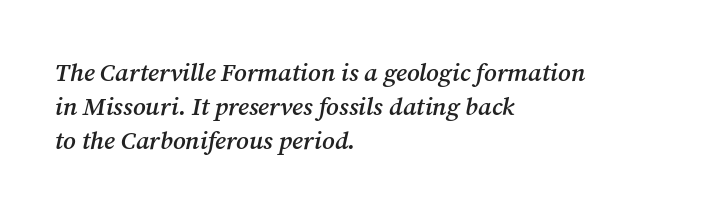
Q: Is the text bold? A: Semi-bold.
Q: Is the text italic (slanted)? A: Yes, it leans right by about 12 degrees.
Q: Is the text underlined? A: No.
Q: How is the paragraph aligned? A: Left-aligned.
Q: Is the spacing between letters normal or unusually wide? A: Normal.
Q: Is the spacing between lines tight, normal or loose? A: Normal.
